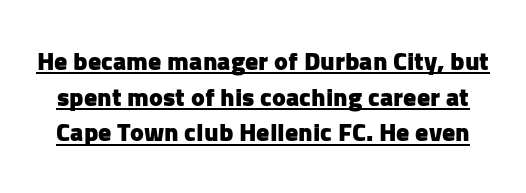
Q: Is the text bold? A: Yes.
Q: Is the text italic (slanted)? A: No, it is upright.
Q: Is the text underlined? A: Yes.
Q: Is the spacing between letters normal or unusually wide? A: Normal.
Q: Is the spacing between lines tight, normal or loose? A: Normal.
